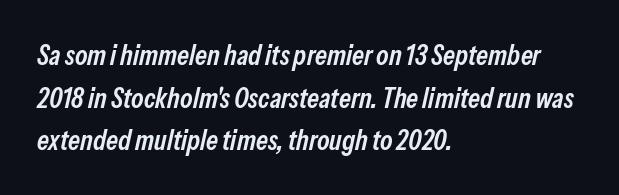
Q: Is the text bold? A: Semi-bold.
Q: Is the text italic (slanted)? A: Yes, it leans right by about 13 degrees.
Q: Is the text underlined? A: No.
Q: How is the paragraph aligned? A: Left-aligned.
Q: Is the spacing between letters normal or unusually wide? A: Normal.
Q: Is the spacing between lines tight, normal or loose? A: Normal.
Q: Width (condensed, normal, or wide)? A: Condensed.
Q: Stroke contrast? A: Low.
Q: x-height? A: Medium.
Q: Monospaced? A: No.
